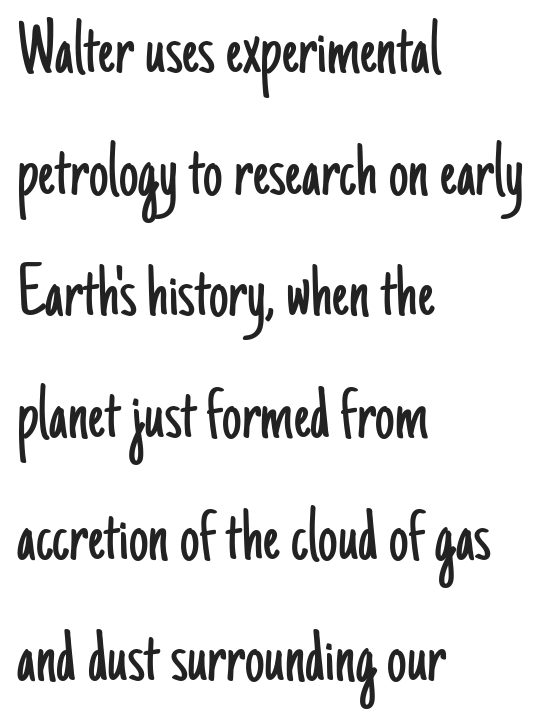
Q: Is the text bold? A: No.
Q: Is the text italic (slanted)? A: No, it is upright.
Q: Is the typeface a serif or a sans-serif typeface? A: Sans-serif.
Q: Is the text underlined? A: No.
Q: How is the paragraph aligned? A: Left-aligned.
Q: Is the spacing between letters normal or unusually wide? A: Normal.
Q: Is the spacing between lines tight, normal or loose? A: Normal.
Q: Width (condensed, normal, or wide)? A: Condensed.
Q: Stroke contrast? A: Low.
Q: x-height? A: Small.
Q: Monospaced? A: No.
